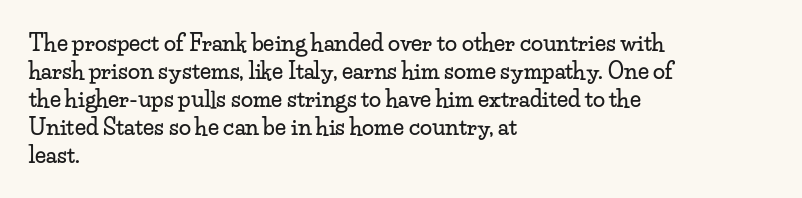
The image shows 22 px text type, upright; set left-aligned, normal line spacing (1.27x), normal letter spacing, not underlined.
